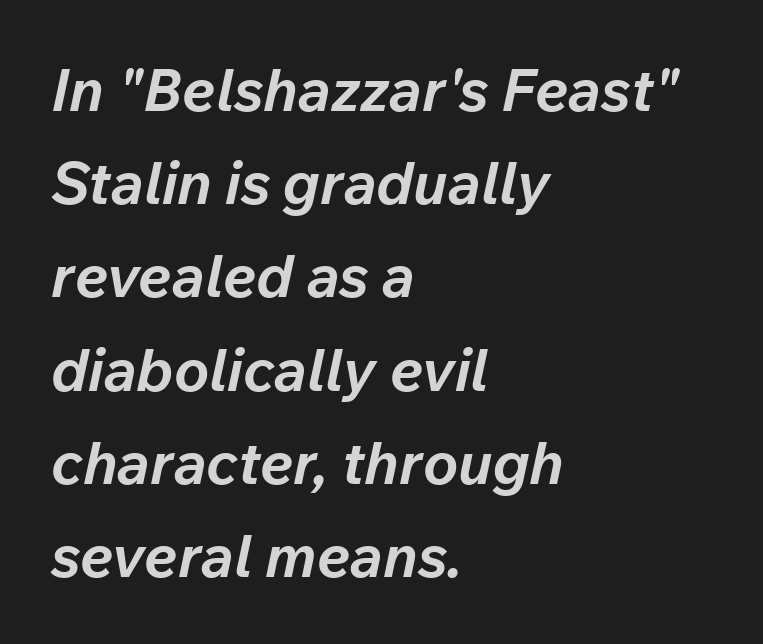
Q: Is the text bold? A: Yes.
Q: Is the text italic (slanted)? A: Yes, it leans right by about 12 degrees.
Q: Is the text underlined? A: No.
Q: How is the paragraph aligned? A: Left-aligned.
Q: Is the spacing between letters normal or unusually wide? A: Normal.
Q: Is the spacing between lines tight, normal or loose? A: Normal.
Q: Width (condensed, normal, or wide)? A: Normal.
Q: Stroke contrast? A: Low.
Q: x-height? A: Medium.
Q: Monospaced? A: No.
